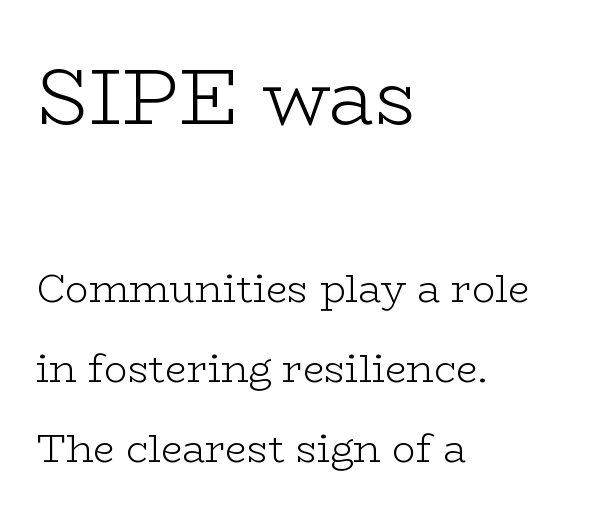
If you measured baseline to baseline, you'd find a long distance. Notice how the stems are strictly vertical — no italics here. Each row of text sits above clean, open space. Between one letter and the next there's only the usual sliver of space.
